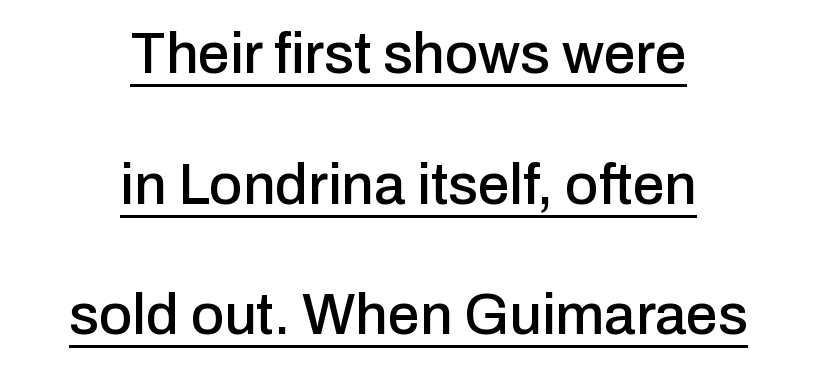
Q: Is the text italic (slanted)? A: No, it is upright.
Q: Is the typeface a serif or a sans-serif typeface? A: Sans-serif.
Q: Is the text underlined? A: Yes.
Q: How is the paragraph aligned? A: Centered.
Q: Is the spacing between letters normal or unusually wide? A: Normal.
Q: Is the spacing between lines tight, normal or loose? A: Loose.
Q: Width (condensed, normal, or wide)? A: Normal.
Q: Stroke contrast? A: Low.
Q: x-height? A: Medium.
Q: Monospaced? A: No.
